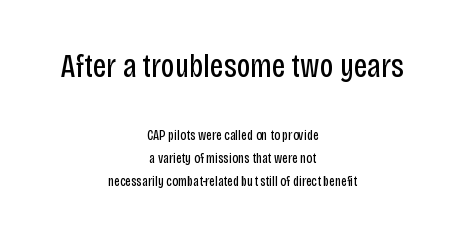
In terms of posture, this sample is upright. Evenly set lines give the paragraph a standard silhouette. The face used here appears at its bigger size in the upper chunk. The gap between lines stays unmarked. The paragraph shown floats in the horizontal middle.
